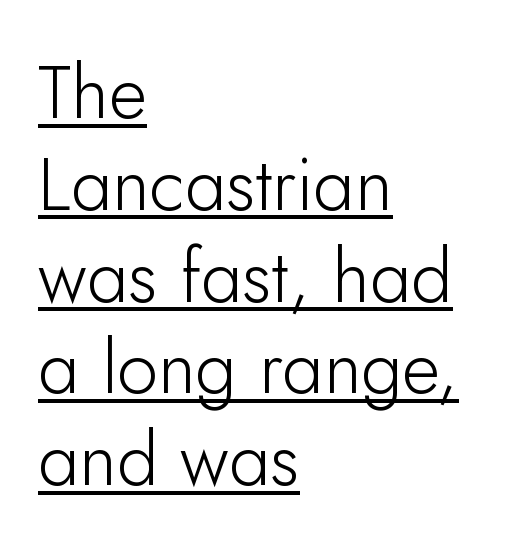
{"serif": "no", "italic": "no", "bold": "no", "weight": "light", "width": "normal", "stroke_contrast": "low", "x_height": "small", "monospaced": "no", "underline": "yes", "align": "left", "line_spacing_ratio": 1.24, "letter_spacing": "normal", "letter_spacing_em": 0.0, "glyph_px": 74}
